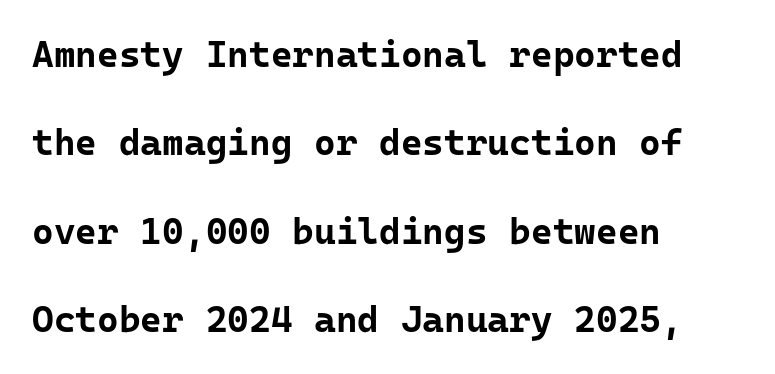
The passage shown is not underscored anywhere. Examine the stroke ends and you'll find no serifs. Horizontal alignment here is leftward, the default for most running prose. There is no visible air inserted between adjacent glyphs. The strokes are fattened all the way to bold.
